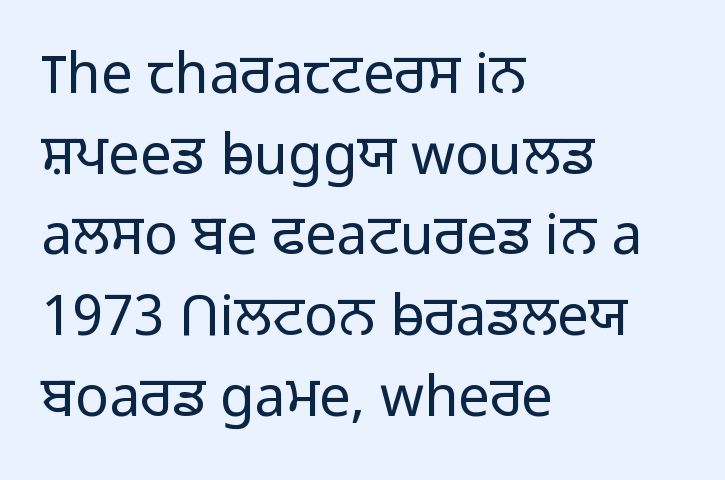
{"serif": "no", "italic": "no", "bold": "no", "weight": "light", "width": "normal", "stroke_contrast": "low", "x_height": "medium", "monospaced": "no", "underline": "no", "align": "left", "line_spacing": "normal", "line_spacing_ratio": 1.44, "letter_spacing": "normal", "letter_spacing_em": 0.0, "glyph_px": 56}
